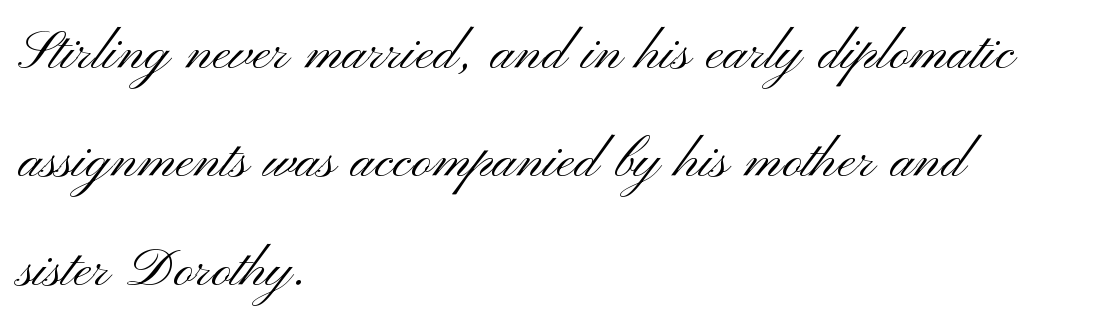
The font sits on the lighter half of the weight spectrum, regular included. Is there much room between lines? A standard amount, neither cramped nor airy. Teacher's note: observe the even left margin — that is flush-left alignment.
